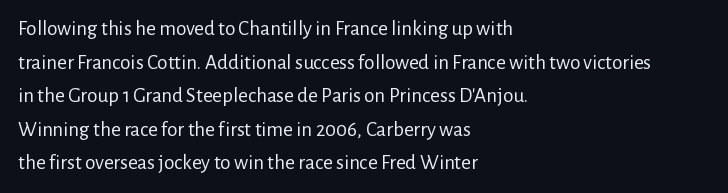
Q: Is the text bold? A: No.
Q: Is the text italic (slanted)? A: No, it is upright.
Q: Is the text underlined? A: No.
Q: How is the paragraph aligned? A: Left-aligned.
Q: Is the spacing between letters normal or unusually wide? A: Normal.
Q: Is the spacing between lines tight, normal or loose? A: Normal.
